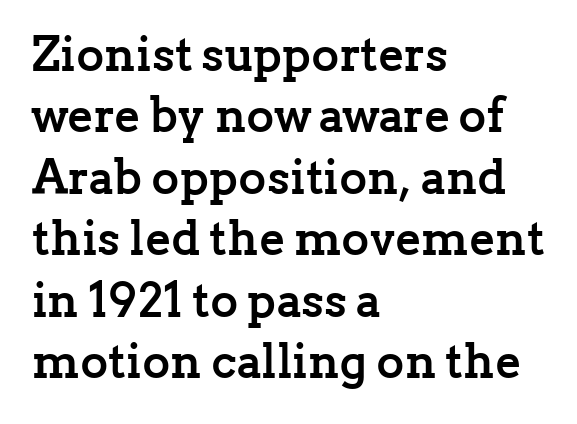
Stroke thickness is high; the sample reads as a true bold. Rule under the text: the space is simply empty. The rendering anchors every line to the left-hand side. You could not count columns in this text — the font is proportionally spaced. How are the letters spaced? Ordinarily, with no added tracking.
